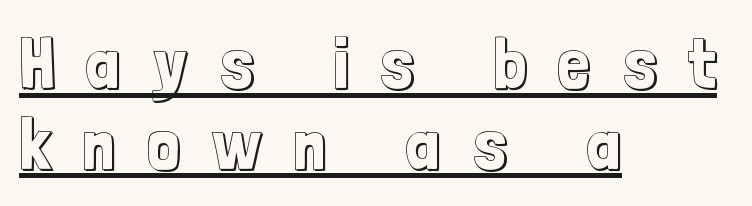
{"italic": "no", "width": "condensed", "x_height": "medium", "monospaced": "no", "underline": "yes", "align": "left", "line_spacing": "tight", "line_spacing_ratio": 1.12, "letter_spacing": "wide", "letter_spacing_em": 0.43, "glyph_px": 72}
